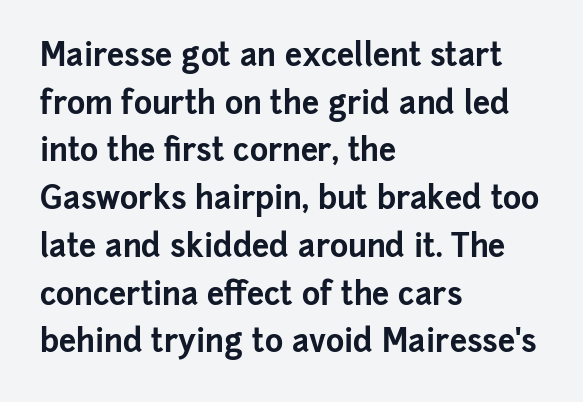
This is the regular roman posture of the typeface. Words float on clear page, feet unadorned. Honestly, the letter spacing is just normal — you wouldn't notice it. The ragged edge is on the right, which tells us the setting is flush left. Students, this is bold: see how much ink each stroke carries. This is sans-serif lettering, the kind often seen on screens and signage.
